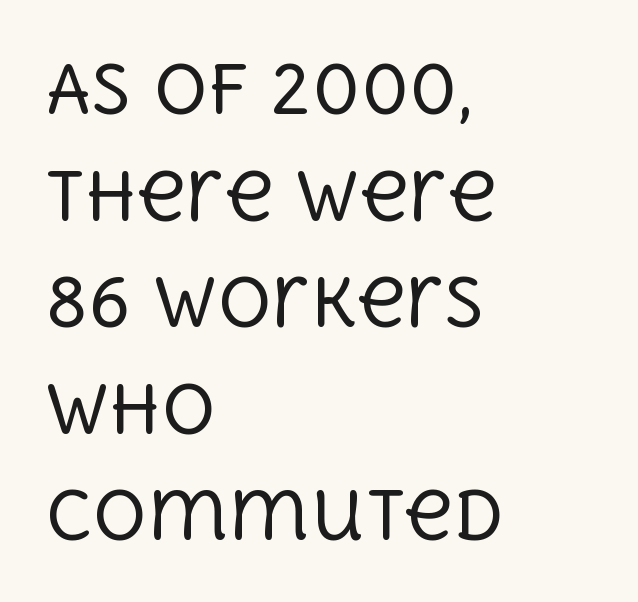
The image shows 67 px regular-weight serif type, upright; set left-aligned, normal line spacing (1.59x), normal letter spacing, not underlined; a large x-height.
